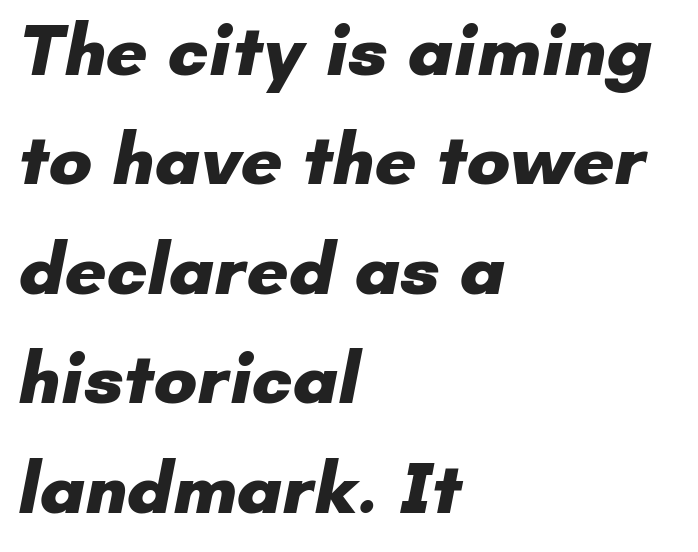
The image shows 73 px heavy sans-serif type; set left-aligned, normal line spacing (1.5x), normal letter spacing, not underlined; low stroke contrast and a small x-height.
